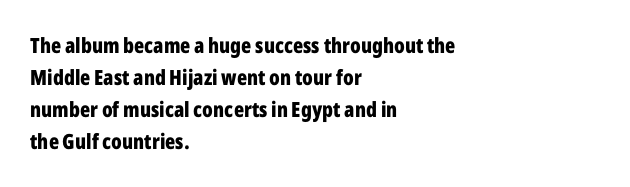
The image shows 21 px bold type, upright; set left-aligned, normal line spacing (1.53x), normal letter spacing, not underlined.
